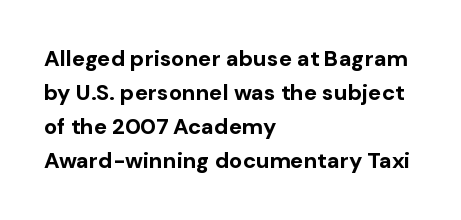
The image shows 22 px bold type, upright; set left-aligned, normal line spacing (1.55x), normal letter spacing, not underlined.
